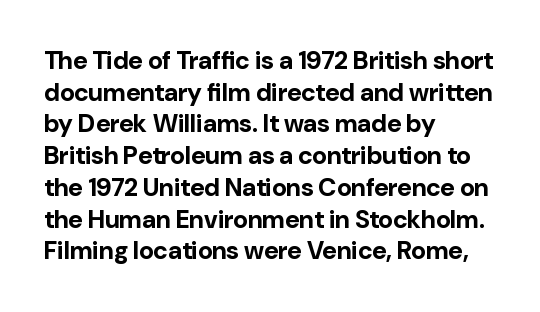
The image shows 25 px bold type, upright; set left-aligned, normal line spacing (1.27x), normal letter spacing, not underlined.
